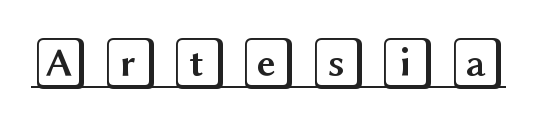
{"italic": "no", "width": "wide", "x_height": "large", "underline": "yes", "letter_spacing": "wide", "letter_spacing_em": 0.21, "glyph_px": 53}
